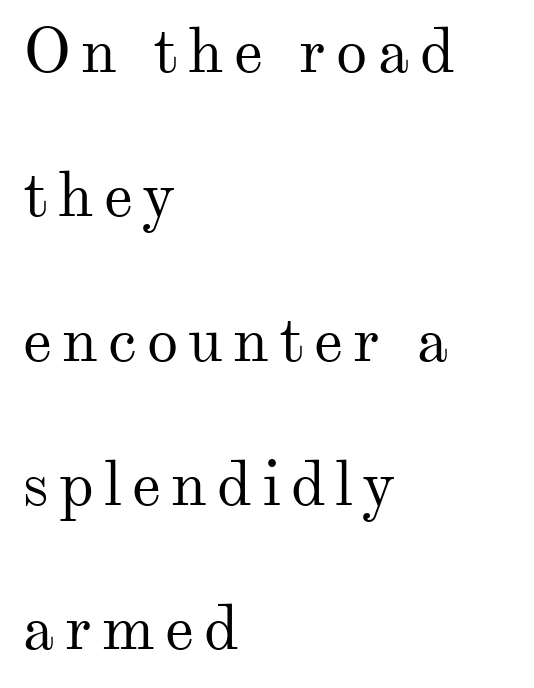
{"serif": "yes", "italic": "no", "bold": "no", "weight": "regular", "width": "normal", "stroke_contrast": "medium", "x_height": "small", "monospaced": "no", "underline": "no", "align": "left", "line_spacing": "loose", "line_spacing_ratio": 2.29, "glyph_px": 63}
